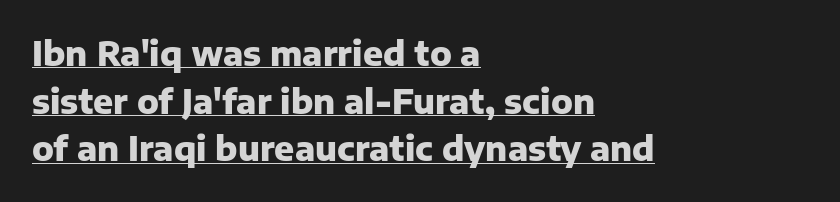
{"serif": "no", "italic": "no", "bold": "yes", "weight": "heavy", "width": "normal", "stroke_contrast": "low", "x_height": "medium", "monospaced": "no", "underline": "yes", "align": "left", "line_spacing": "normal", "line_spacing_ratio": 1.44, "letter_spacing": "normal", "letter_spacing_em": 0.0, "glyph_px": 33}
